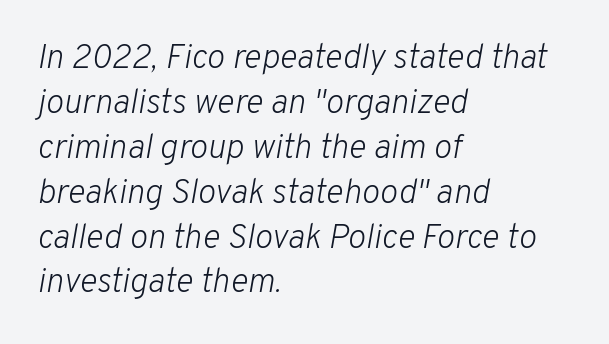
{"italic": "yes", "lean": "right", "slant_degrees": 10, "bold": "no", "weight": "light", "width": "normal", "stroke_contrast": "low", "x_height": "medium", "monospaced": "no", "underline": "no", "align": "left", "line_spacing": "normal", "line_spacing_ratio": 1.32, "letter_spacing": "normal", "letter_spacing_em": 0.0, "glyph_px": 34}
